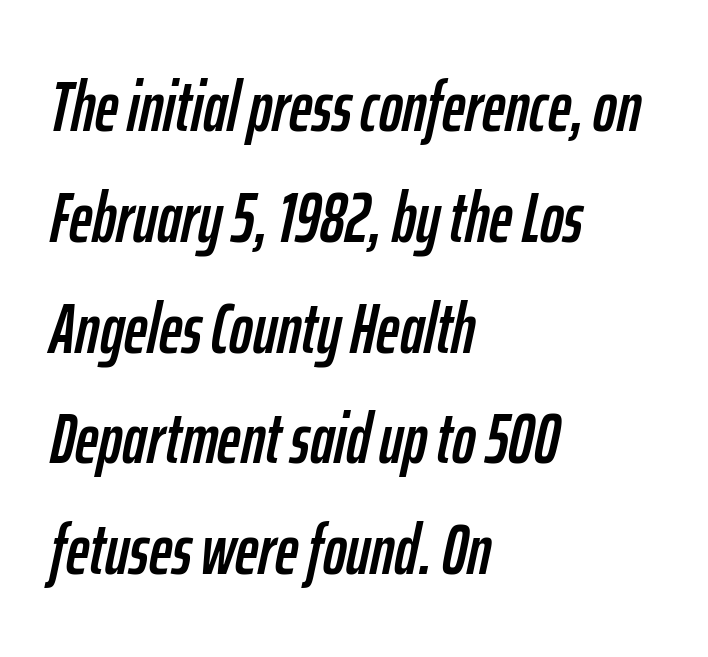
Q: Is the text italic (slanted)? A: Yes, it leans right by about 12 degrees.
Q: Is the text underlined? A: No.
Q: How is the paragraph aligned? A: Left-aligned.
Q: Is the spacing between letters normal or unusually wide? A: Normal.
Q: Is the spacing between lines tight, normal or loose? A: Normal.
Q: Width (condensed, normal, or wide)? A: Condensed.
Q: Stroke contrast? A: Low.
Q: x-height? A: Medium.
Q: Monospaced? A: No.
